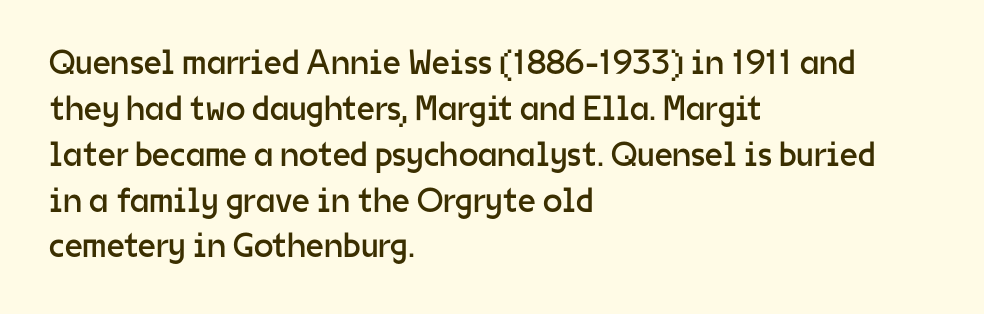
Q: Is the text bold? A: No.
Q: Is the text italic (slanted)? A: No, it is upright.
Q: Is the typeface a serif or a sans-serif typeface? A: Sans-serif.
Q: Is the text underlined? A: No.
Q: How is the paragraph aligned? A: Left-aligned.
Q: Is the spacing between letters normal or unusually wide? A: Normal.
Q: Is the spacing between lines tight, normal or loose? A: Normal.
Q: Width (condensed, normal, or wide)? A: Normal.
Q: Stroke contrast? A: Low.
Q: x-height? A: Medium.
Q: Monospaced? A: No.
